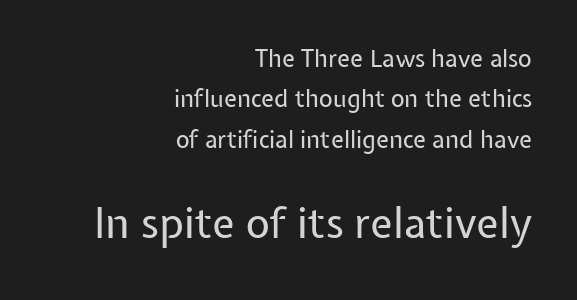
The image shows 42 px regular-weight sans-serif type, upright; set right-aligned, normal line spacing (1.68x), normal letter spacing, not underlined; the second (bottom) block is 1.75x larger; low stroke contrast and a medium x-height.
